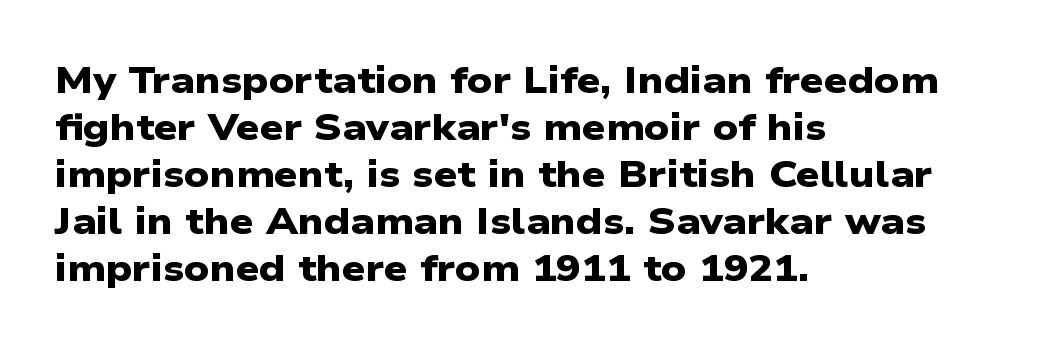
{"serif": "no", "bold": "yes", "weight": "heavy", "width": "wide", "stroke_contrast": "low", "x_height": "medium", "monospaced": "no", "underline": "no", "align": "left", "line_spacing": "normal", "line_spacing_ratio": 1.27, "letter_spacing": "normal", "letter_spacing_em": 0.0, "glyph_px": 37}
